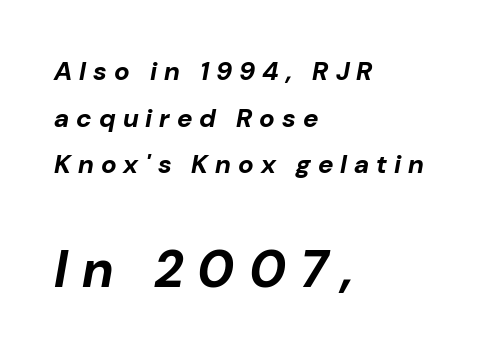
Q: Is the text bold? A: Yes.
Q: Is the text italic (slanted)? A: Yes, it leans right by about 10 degrees.
Q: Is the text underlined? A: No.
Q: How is the paragraph aligned? A: Left-aligned.
Q: Is the spacing between letters normal or unusually wide? A: Unusually wide.
Q: Which block of text is set in a larger size, the first (top) or the second (bottom)? A: The second (bottom) one.
Q: Width (condensed, normal, or wide)? A: Normal.
Q: Stroke contrast? A: Low.
Q: x-height? A: Medium.
Q: Monospaced? A: No.
